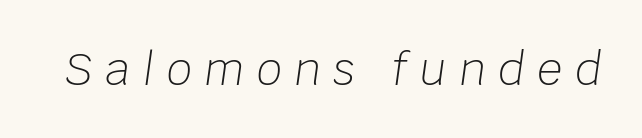
Q: Is the text bold? A: No.
Q: Is the text italic (slanted)? A: Yes, it leans right by about 8 degrees.
Q: Is the text underlined? A: No.
Q: Is the spacing between letters normal or unusually wide? A: Unusually wide.
Q: Width (condensed, normal, or wide)? A: Normal.
Q: Stroke contrast? A: Low.
Q: x-height? A: Large.
Q: Monospaced? A: No.
